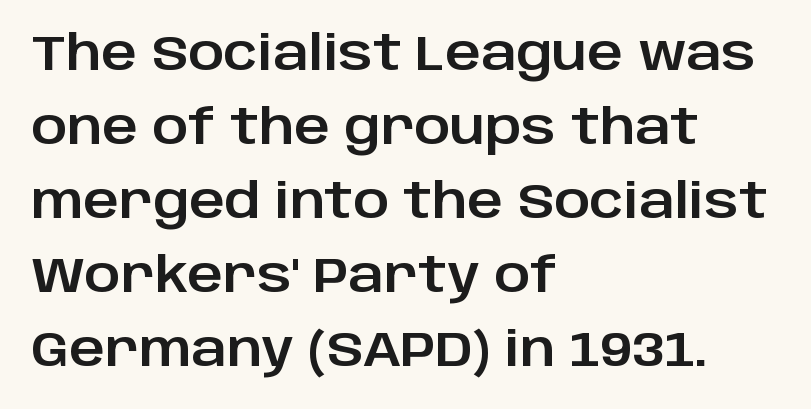
The image shows 49 px sans-serif type, upright; set left-aligned, normal line spacing (1.51x), normal letter spacing, not underlined; low stroke contrast and a large x-height.
